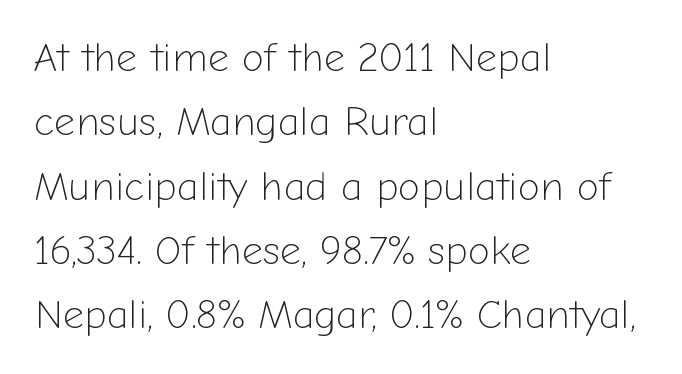
Q: Is the text bold? A: No.
Q: Is the text italic (slanted)? A: No, it is upright.
Q: Is the typeface a serif or a sans-serif typeface? A: Sans-serif.
Q: Is the text underlined? A: No.
Q: How is the paragraph aligned? A: Left-aligned.
Q: Is the spacing between letters normal or unusually wide? A: Normal.
Q: Is the spacing between lines tight, normal or loose? A: Normal.
Q: Width (condensed, normal, or wide)? A: Normal.
Q: Stroke contrast? A: Low.
Q: x-height? A: Medium.
Q: Monospaced? A: No.
